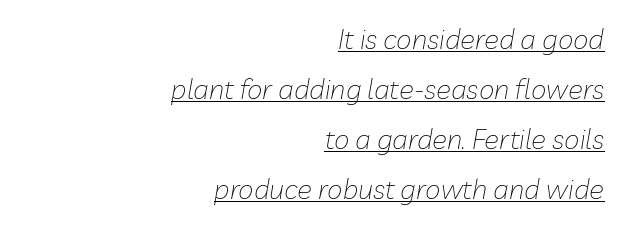
Q: Is the text bold? A: No.
Q: Is the text italic (slanted)? A: Yes, it leans right by about 10 degrees.
Q: Is the text underlined? A: Yes.
Q: How is the paragraph aligned? A: Right-aligned.
Q: Is the spacing between letters normal or unusually wide? A: Normal.
Q: Width (condensed, normal, or wide)? A: Normal.
Q: Stroke contrast? A: Low.
Q: x-height? A: Medium.
Q: Monospaced? A: No.
